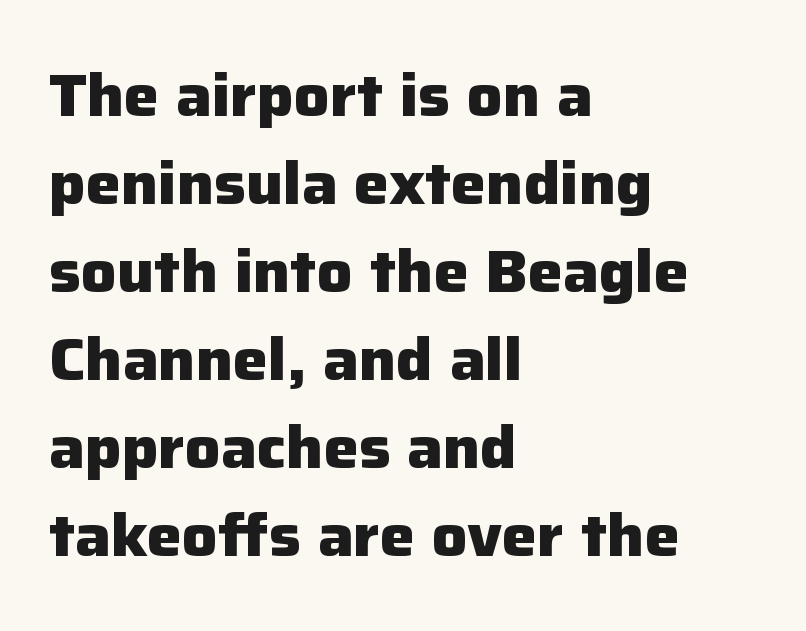
{"serif": "no", "italic": "no", "bold": "yes", "weight": "heavy", "width": "normal", "stroke_contrast": "low", "x_height": "medium", "monospaced": "no", "underline": "no", "align": "left", "line_spacing": "normal", "line_spacing_ratio": 1.49, "letter_spacing": "normal", "letter_spacing_em": 0.0, "glyph_px": 59}
